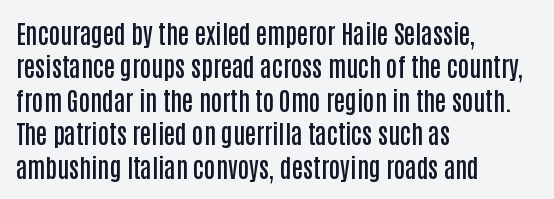
The image shows 25 px text type, upright; set left-aligned, normal line spacing (1.34x), normal letter spacing, not underlined.
